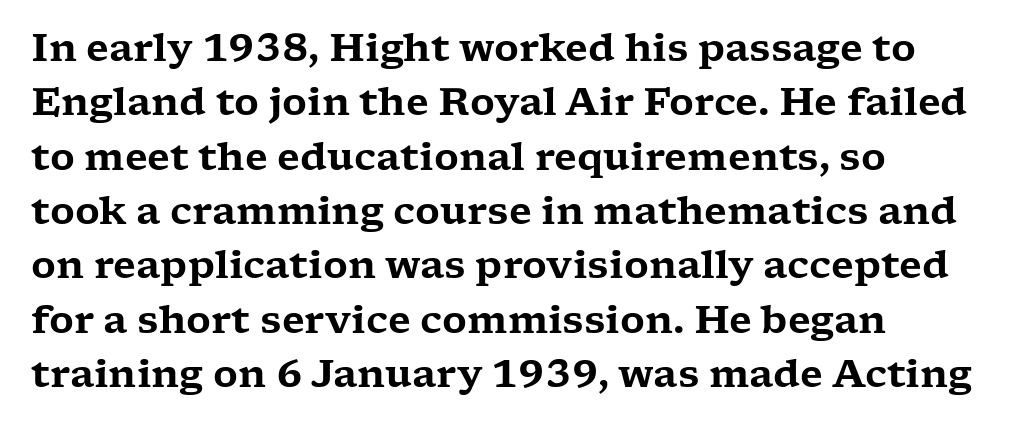
The passage shown is typed in a proportional face where columns would drift. No italicization has been applied; the sample stays upright. Whoever set this chose a conventional vertical rhythm. Default kerning and tracking; the words read as compact shapes. This rendering features lettering with no underline. The typeface chosen for these lines features serifs.
